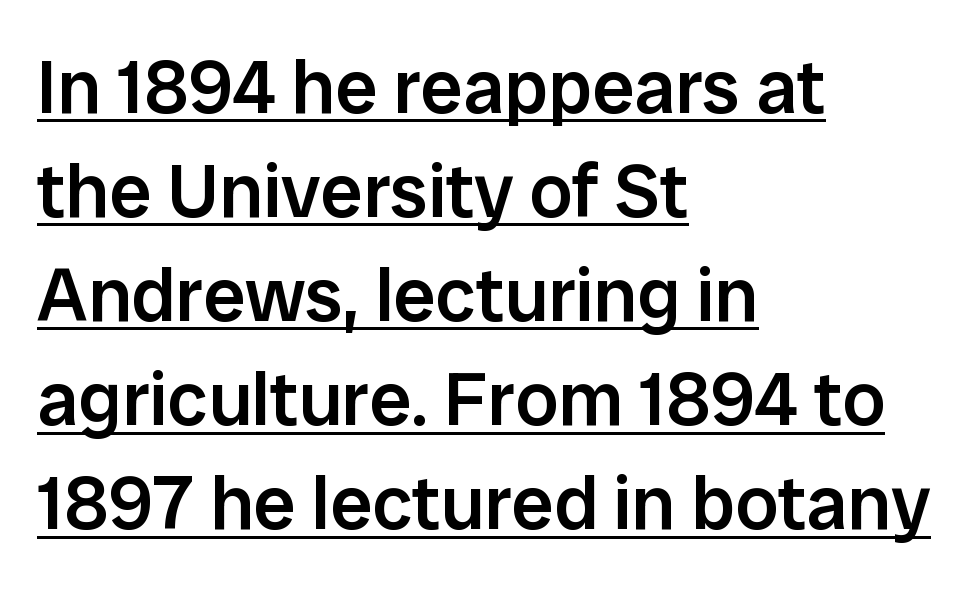
The image shows 76 px semibold sans-serif type, upright; set left-aligned, normal line spacing (1.37x), normal letter spacing, underlined; low stroke contrast and a medium x-height.
